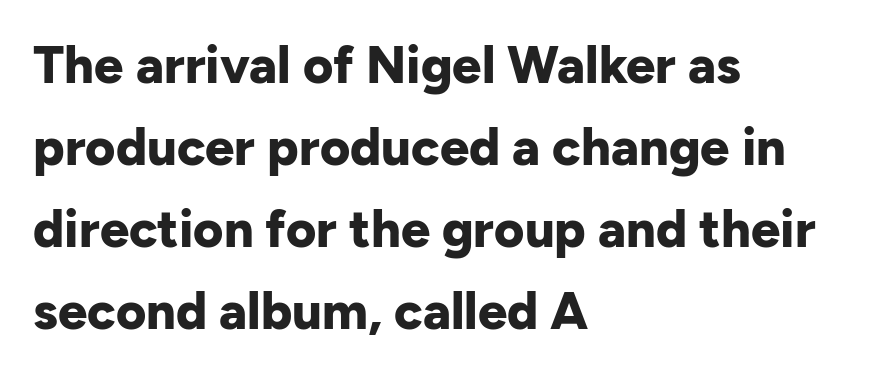
It's the straight-up-and-down kind of type. These lines are set flush left with a ragged right edge. The face used here is proportionally spaced, like ordinary book or web type. Compared with an ordinary text face, these strokes are far heavier — a full bold. Does the leading feel generous? No, just average.
